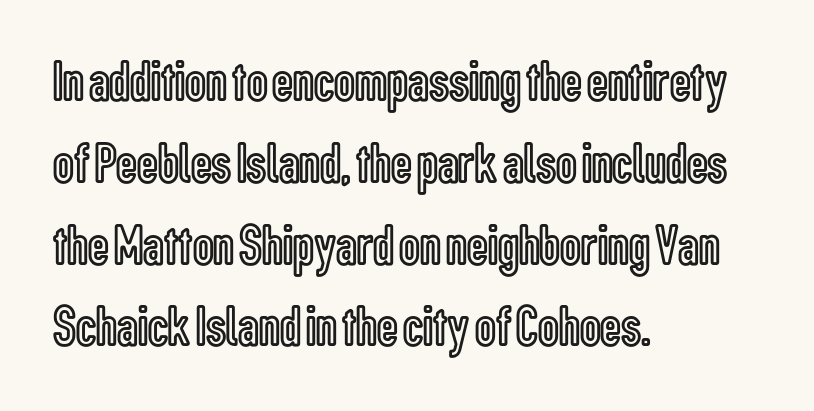
{"italic": "no", "width": "condensed", "x_height": "medium", "monospaced": "no", "underline": "no", "align": "left", "line_spacing": "normal", "line_spacing_ratio": 1.41, "letter_spacing": "normal", "letter_spacing_em": 0.0, "glyph_px": 58}
